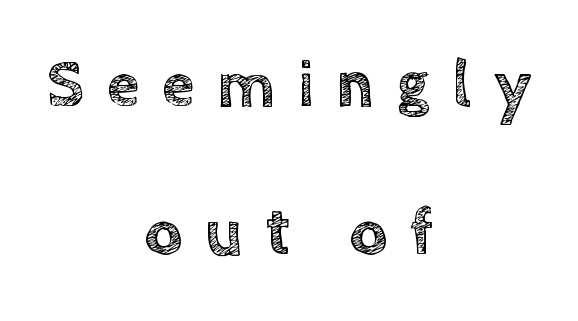
{"italic": "no", "width": "normal", "x_height": "large", "monospaced": "no", "underline": "no", "align": "center", "line_spacing": "loose", "line_spacing_ratio": 2.25, "letter_spacing": "wide", "letter_spacing_em": 0.34, "glyph_px": 66}
